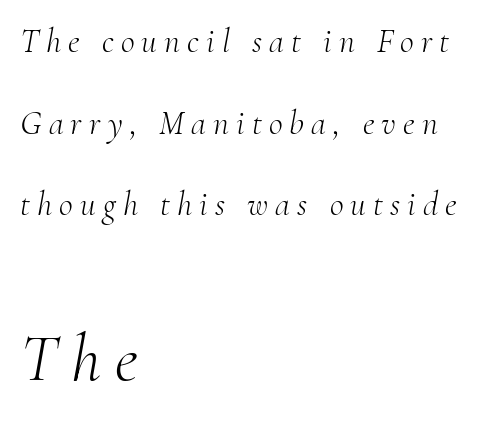
Q: Is the text bold? A: No.
Q: Is the text italic (slanted)? A: Yes, it leans right by about 10 degrees.
Q: Is the typeface a serif or a sans-serif typeface? A: Serif.
Q: Is the text underlined? A: No.
Q: How is the paragraph aligned? A: Left-aligned.
Q: Is the spacing between letters normal or unusually wide? A: Unusually wide.
Q: Is the spacing between lines tight, normal or loose? A: Loose.
Q: Which block of text is set in a larger size, the first (top) or the second (bottom)? A: The second (bottom) one.
Q: Width (condensed, normal, or wide)? A: Normal.
Q: Stroke contrast? A: Medium.
Q: x-height? A: Small.
Q: Monospaced? A: No.
